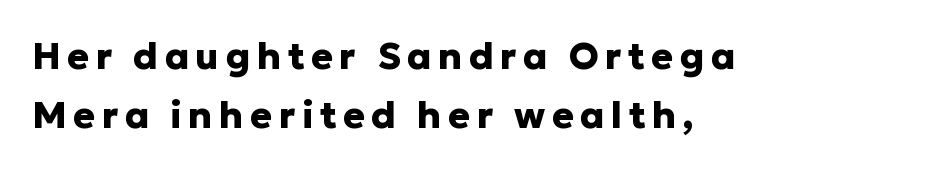
Q: Is the text bold? A: Yes.
Q: Is the text italic (slanted)? A: No, it is upright.
Q: Is the typeface a serif or a sans-serif typeface? A: Sans-serif.
Q: Is the text underlined? A: No.
Q: How is the paragraph aligned? A: Left-aligned.
Q: Is the spacing between lines tight, normal or loose? A: Normal.
Q: Width (condensed, normal, or wide)? A: Normal.
Q: Stroke contrast? A: Low.
Q: x-height? A: Medium.
Q: Monospaced? A: No.
